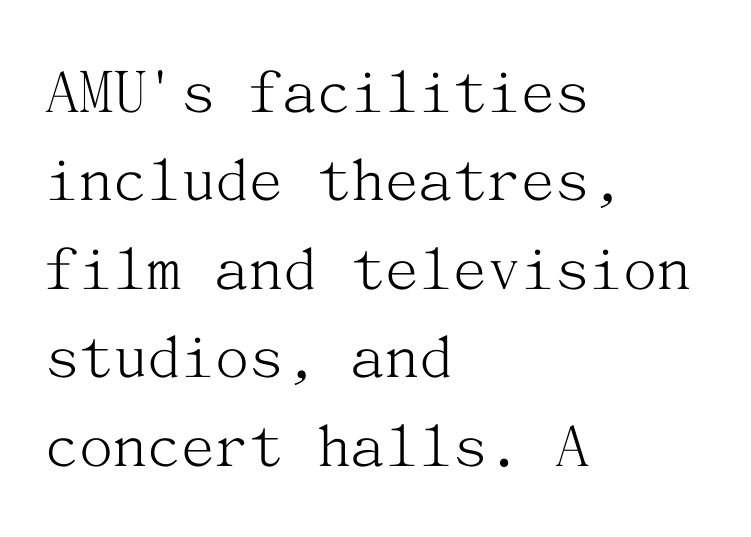
Q: Is the text bold? A: No.
Q: Is the text italic (slanted)? A: No, it is upright.
Q: Is the typeface a serif or a sans-serif typeface? A: Serif.
Q: Is the text underlined? A: No.
Q: How is the paragraph aligned? A: Left-aligned.
Q: Is the spacing between letters normal or unusually wide? A: Normal.
Q: Is the spacing between lines tight, normal or loose? A: Normal.
Q: Width (condensed, normal, or wide)? A: Normal.
Q: Stroke contrast? A: Medium.
Q: x-height? A: Medium.
